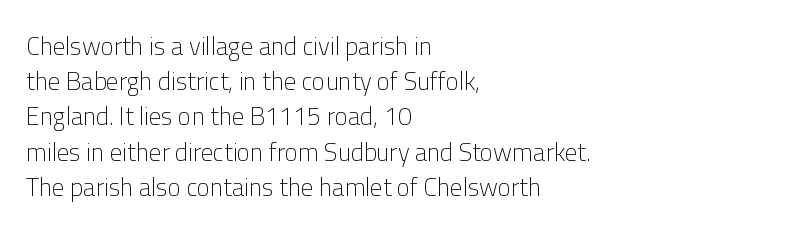
Q: Is the text bold? A: No.
Q: Is the text italic (slanted)? A: No, it is upright.
Q: Is the text underlined? A: No.
Q: How is the paragraph aligned? A: Left-aligned.
Q: Is the spacing between letters normal or unusually wide? A: Normal.
Q: Is the spacing between lines tight, normal or loose? A: Normal.
